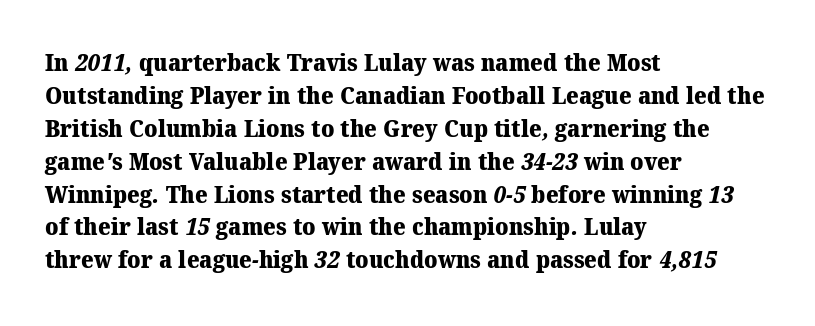
The image shows 24 px bold type; set left-aligned, normal line spacing (1.37x), normal letter spacing, not underlined.
